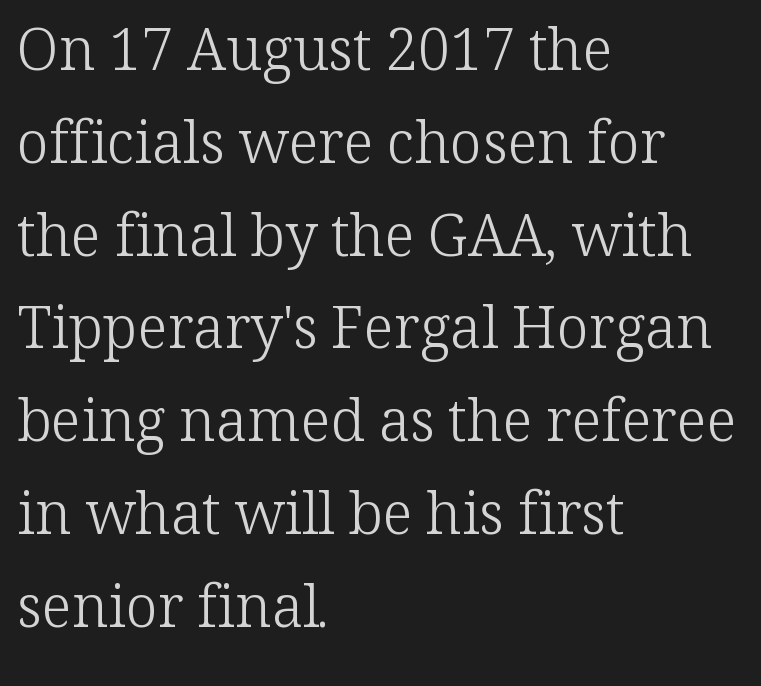
{"serif": "yes", "italic": "no", "bold": "no", "weight": "light", "width": "normal", "stroke_contrast": "low", "x_height": "medium", "monospaced": "no", "underline": "no", "align": "left", "line_spacing": "normal", "line_spacing_ratio": 1.6, "letter_spacing": "normal", "letter_spacing_em": 0.0, "glyph_px": 58}
